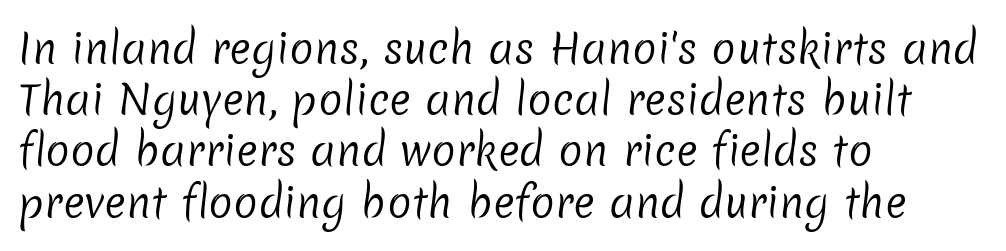
Layout note: lines flush left. Looks like regular typesetting: each glyph gets only the width it needs. The foot of each line stays bare and open. This rendering employs a face without finishing strokes, i.e., a sans-serif. Weight: in the light-to-regular range.
